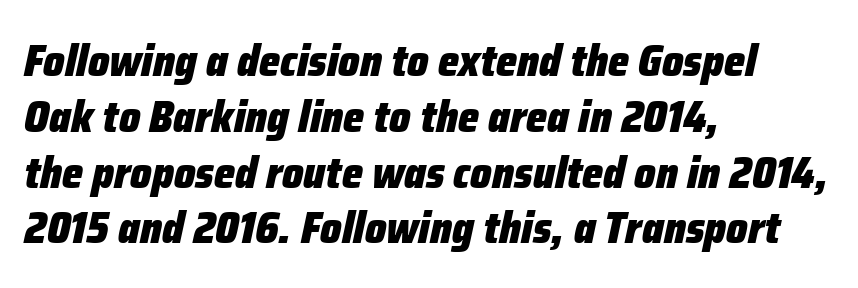
{"italic": "yes", "lean": "right", "slant_degrees": 12, "bold": "yes", "weight": "heavy", "width": "condensed", "stroke_contrast": "low", "x_height": "medium", "monospaced": "no", "underline": "no", "align": "left", "line_spacing_ratio": 1.24, "letter_spacing": "normal", "letter_spacing_em": 0.0, "glyph_px": 45}
